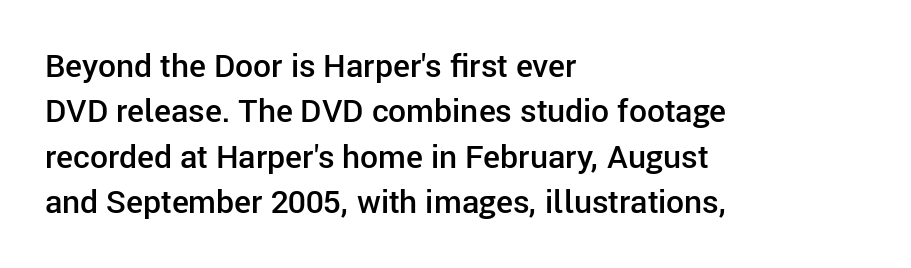
Q: Is the text bold? A: Semi-bold.
Q: Is the text italic (slanted)? A: No, it is upright.
Q: Is the typeface a serif or a sans-serif typeface? A: Sans-serif.
Q: Is the text underlined? A: No.
Q: How is the paragraph aligned? A: Left-aligned.
Q: Is the spacing between letters normal or unusually wide? A: Normal.
Q: Is the spacing between lines tight, normal or loose? A: Normal.
Q: Width (condensed, normal, or wide)? A: Normal.
Q: Stroke contrast? A: Low.
Q: x-height? A: Medium.
Q: Monospaced? A: No.
